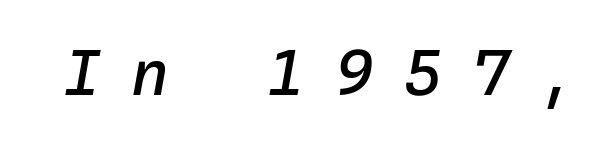
{"italic": "yes", "lean": "right", "slant_degrees": 10, "width": "normal", "stroke_contrast": "low", "x_height": "medium", "underline": "no", "letter_spacing": "wide", "letter_spacing_em": 0.46, "glyph_px": 65}
